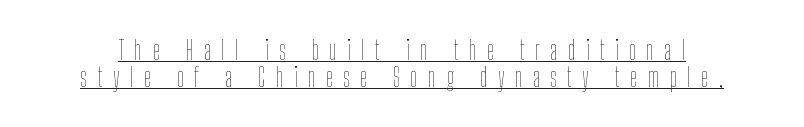
Q: Is the text bold? A: No.
Q: Is the text italic (slanted)? A: No, it is upright.
Q: Is the text underlined? A: Yes.
Q: Is the spacing between letters normal or unusually wide? A: Unusually wide.
Q: Is the spacing between lines tight, normal or loose? A: Tight.
